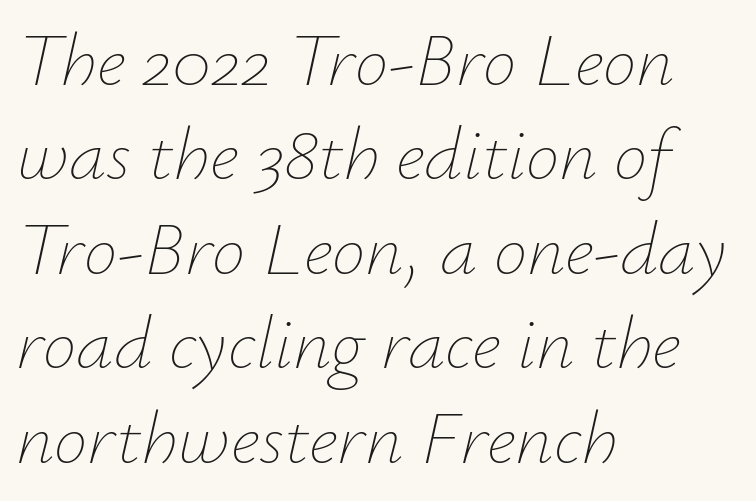
The image shows 75 px thin type, italic (leaning right); set left-aligned, normal line spacing (1.26x), normal letter spacing, not underlined; low stroke contrast and a small x-height.
